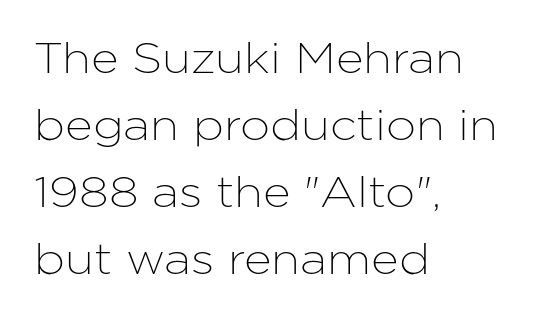
You can tell from the bare stems that sans-serif type was used. A normal amount of white space separates one row of letters from the next. Note the varied advance widths — an 'i' is clearly narrower than an 'm'. Spacing between characters is what you'd get straight out of the box.
